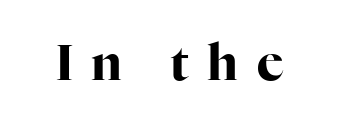
The image shows 50 px bold serif type, upright; set unusually wide letter spacing (+0.37 em), not underlined; high stroke contrast and a medium x-height.
